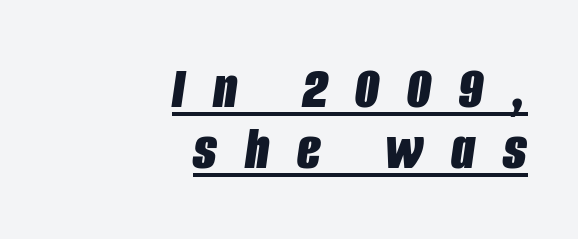
The image shows 62 px bold, condensed type, italic (leaning right); set right-aligned, tight line spacing (0.99x), unusually wide letter spacing (+0.45 em), underlined; low stroke contrast and a large x-height.
